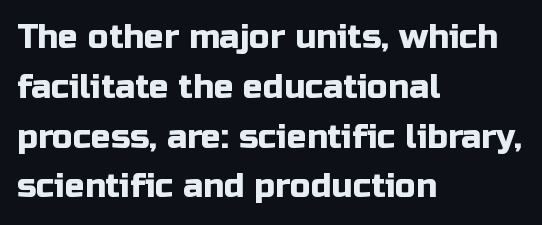
Q: Is the text italic (slanted)? A: No, it is upright.
Q: Is the typeface a serif or a sans-serif typeface? A: Sans-serif.
Q: Is the text underlined? A: No.
Q: How is the paragraph aligned? A: Left-aligned.
Q: Is the spacing between letters normal or unusually wide? A: Normal.
Q: Is the spacing between lines tight, normal or loose? A: Normal.
Q: Width (condensed, normal, or wide)? A: Normal.
Q: Stroke contrast? A: Low.
Q: x-height? A: Medium.
Q: Monospaced? A: No.
